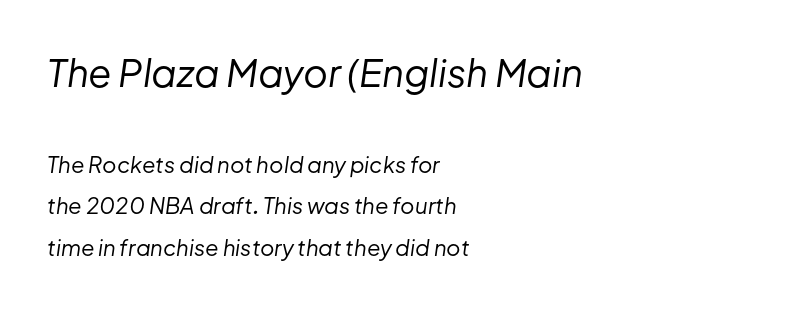
The image shows 38 px regular-weight type, italic (leaning right); set left-aligned, loose line spacing (1.9x), normal letter spacing, not underlined; the first (top) block is 1.73x larger; low stroke contrast and a medium x-height.
